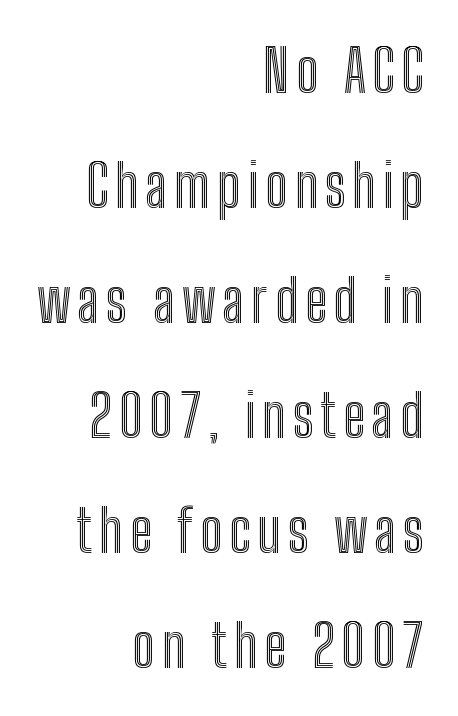
{"italic": "no", "width": "condensed", "x_height": "medium", "monospaced": "no", "underline": "no", "align": "right", "line_spacing": "loose", "line_spacing_ratio": 1.95, "glyph_px": 59}
